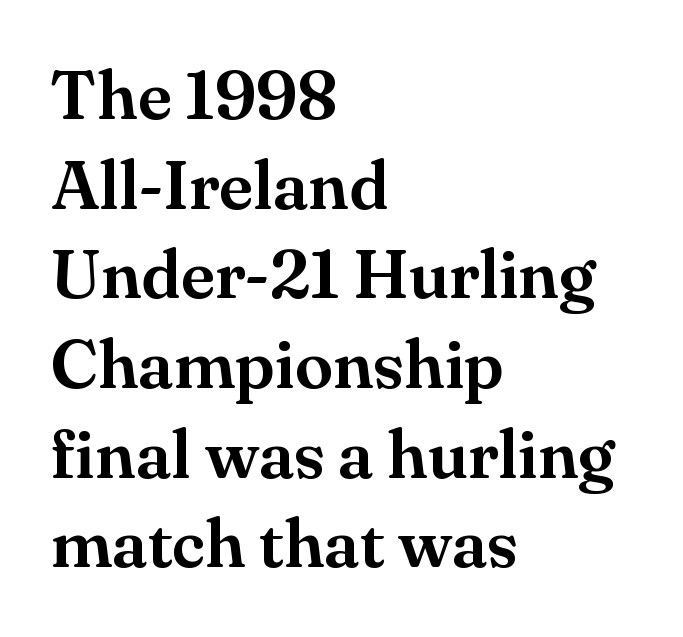
{"serif": "yes", "italic": "no", "width": "normal", "stroke_contrast": "medium", "x_height": "small", "monospaced": "no", "underline": "no", "align": "left", "line_spacing": "normal", "line_spacing_ratio": 1.3, "letter_spacing": "normal", "letter_spacing_em": 0.0, "glyph_px": 69}
